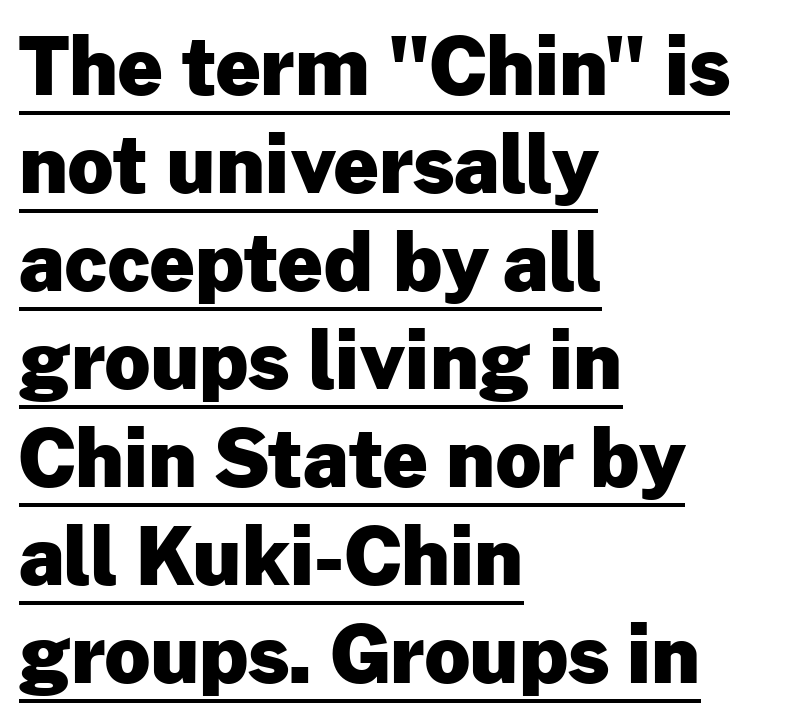
The image shows 79 px heavy sans-serif type, upright; set left-aligned, line spacing 1.24x, normal letter spacing, underlined; low stroke contrast and a medium x-height.
